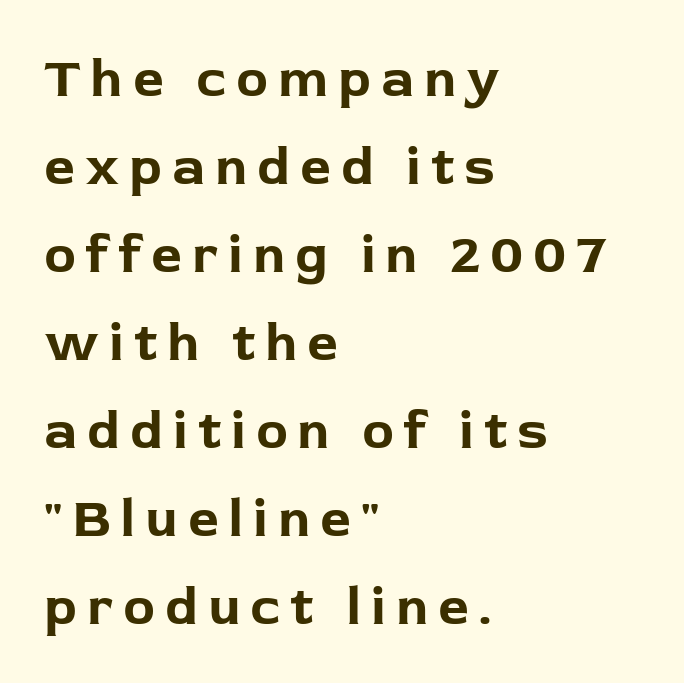
These lines are set flush left with a ragged right edge. A roman cut, with each character standing at attention. Thick stems and heavy bowls — unmistakably bold. Honestly, there is no underline to notice here at all. Does the type have serifs? No, each stem ends abruptly.
